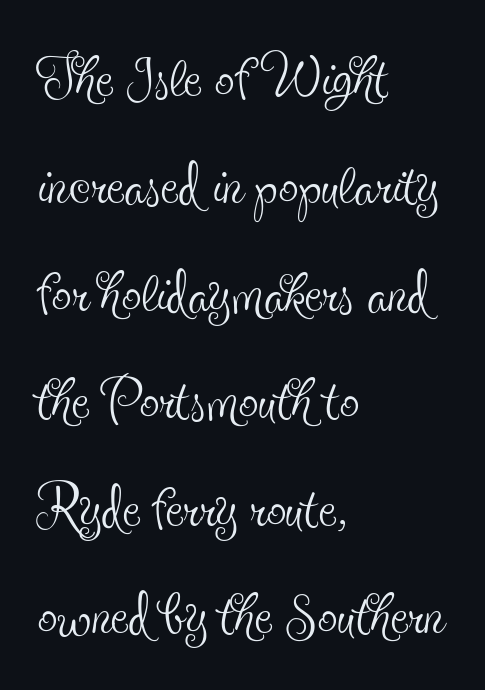
{"serif": "yes", "bold": "no", "weight": "thin", "width": "condensed", "x_height": "small", "monospaced": "no", "underline": "no", "align": "left", "line_spacing": "normal", "line_spacing_ratio": 1.36, "letter_spacing": "normal", "letter_spacing_em": 0.0, "glyph_px": 79}
